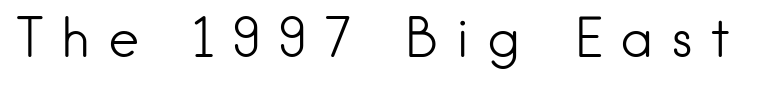
{"serif": "no", "italic": "no", "bold": "no", "weight": "light", "width": "normal", "stroke_contrast": "low", "x_height": "small", "monospaced": "no", "underline": "no", "letter_spacing": "wide", "letter_spacing_em": 0.31, "glyph_px": 54}
